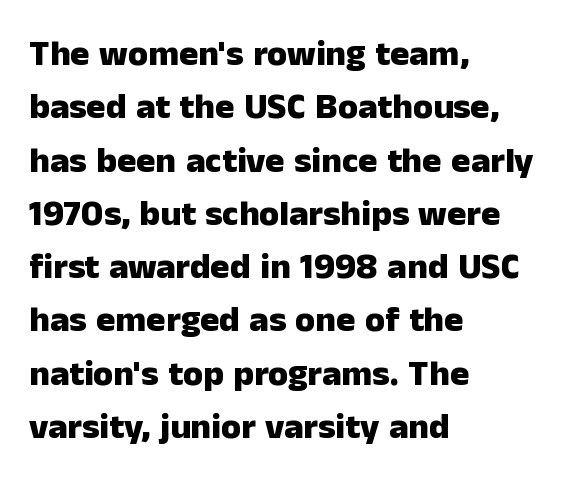
The image shows 36 px heavy sans-serif type, upright; set left-aligned, normal line spacing (1.48x), normal letter spacing, not underlined; low stroke contrast and a medium x-height.
